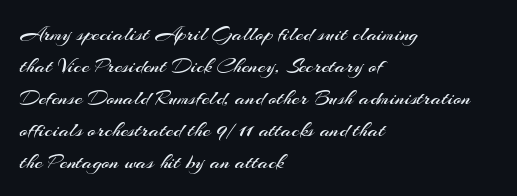
Q: Is the text bold? A: No.
Q: Is the text italic (slanted)? A: Yes.
Q: Is the text underlined? A: No.
Q: How is the paragraph aligned? A: Left-aligned.
Q: Is the spacing between letters normal or unusually wide? A: Normal.
Q: Is the spacing between lines tight, normal or loose? A: Normal.
